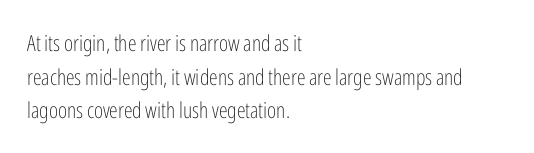
Unbolded letterforms with no extra heft. The letterforms sit shoulder to shoulder at normal distance. Line spacing here is normal. Glance below the letters and you will spot only blank space. Visually the block forms a straight wall on the left and a jagged coastline on the right.
